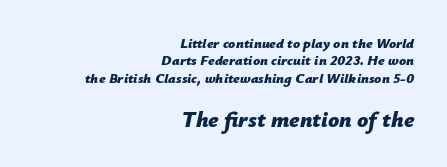
Q: Is the text bold? A: Yes.
Q: Is the text italic (slanted)? A: Yes, it leans right by about 12 degrees.
Q: Is the text underlined? A: No.
Q: How is the paragraph aligned? A: Right-aligned.
Q: Is the spacing between letters normal or unusually wide? A: Normal.
Q: Which block of text is set in a larger size, the first (top) or the second (bottom)? A: The second (bottom) one.
